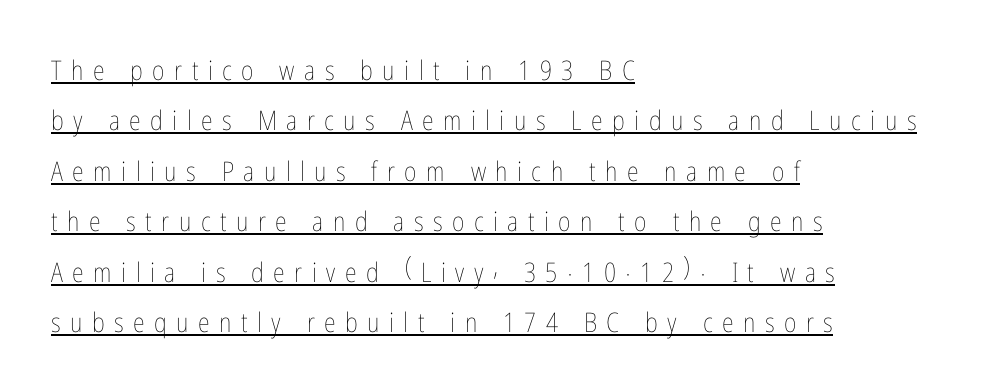
{"italic": "no", "bold": "no", "underline": "yes", "align": "left", "line_spacing_ratio": 1.87, "letter_spacing": "wide", "letter_spacing_em": 0.35, "glyph_px": 27}
